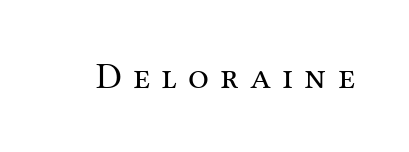
{"serif": "yes", "italic": "no", "bold": "no", "weight": "regular", "width": "normal", "stroke_contrast": "medium", "x_height": "medium", "monospaced": "no", "underline": "no", "letter_spacing": "wide", "letter_spacing_em": 0.3, "glyph_px": 37}
